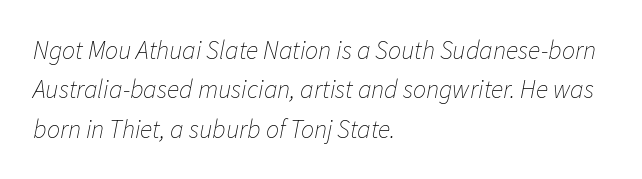
A normal amount of white space separates one row of letters from the next. Italic? Definitely — the glyphs are oblique. This sample is left-justified, so line endings fall wherever the words run out. The typeface has the unassuming heft of standard copy or less.
